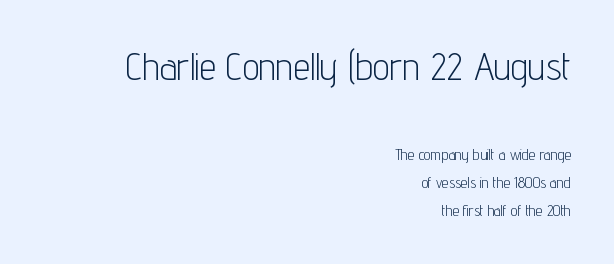
Think of a printed novel: that variable character pitch is what you see here. Is this a sans? Yes — the strokes have no serifs. The letters in the upper block stand taller than those in the block below. Underlining? Definitely not there.
